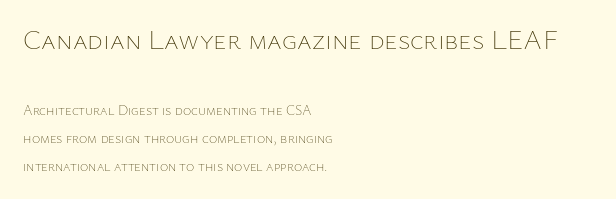
{"italic": "no", "bold": "no", "weight": "thin", "width": "normal", "stroke_contrast": "low", "x_height": "medium", "monospaced": "no", "underline": "no", "align": "left", "line_spacing": "loose", "line_spacing_ratio": 2.01, "letter_spacing": "normal", "letter_spacing_em": 0.0, "larger_block": "first", "size_ratio": 2.0, "glyph_px": 28}
